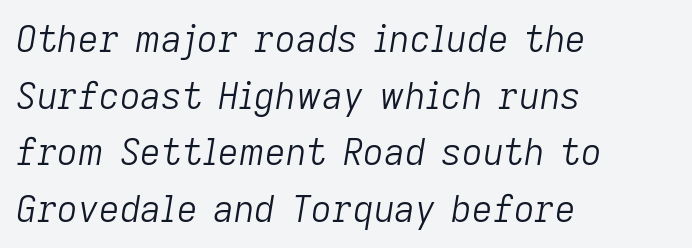
Weight: regular or lighter. Horizontally, the lines are justified to the leading edge only. Descender tails drop into unmarked territory. The lines sit at an ordinary, default distance from one another. It's the slanting kind of type. Words appear dense and cohesive because spacing is normal.
